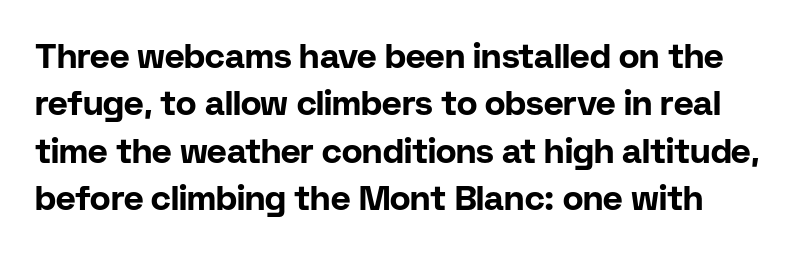
{"serif": "no", "italic": "no", "bold": "yes", "weight": "bold", "width": "normal", "stroke_contrast": "low", "x_height": "medium", "monospaced": "no", "underline": "no", "line_spacing": "normal", "line_spacing_ratio": 1.39, "letter_spacing": "normal", "letter_spacing_em": 0.0, "glyph_px": 34}
